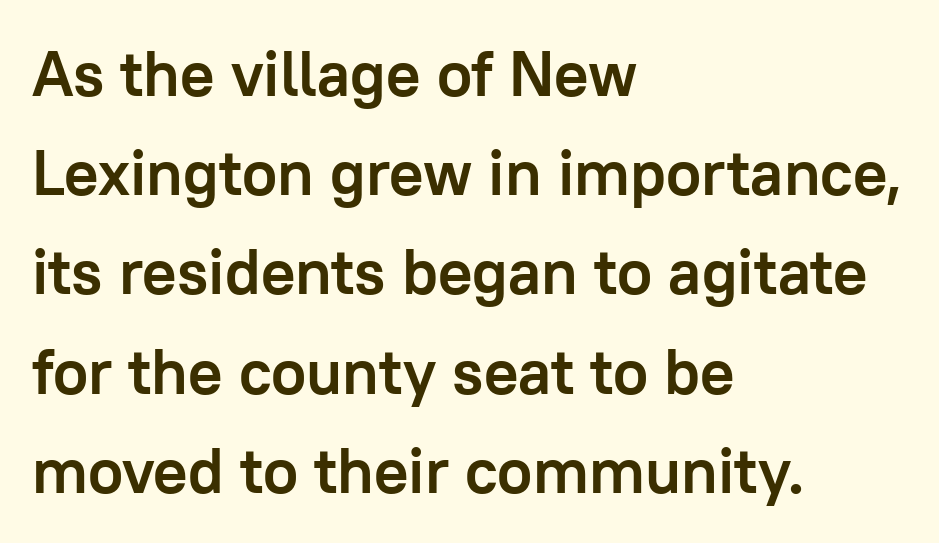
{"serif": "no", "italic": "no", "bold": "yes", "weight": "semibold", "width": "normal", "stroke_contrast": "low", "x_height": "medium", "monospaced": "no", "underline": "no", "align": "left", "line_spacing": "normal", "line_spacing_ratio": 1.55, "letter_spacing": "normal", "letter_spacing_em": 0.0, "glyph_px": 64}
